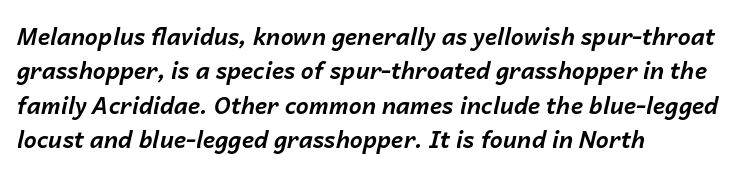
Q: Is the text bold? A: Yes.
Q: Is the text italic (slanted)? A: Yes, it leans right by about 14 degrees.
Q: Is the text underlined? A: No.
Q: How is the paragraph aligned? A: Left-aligned.
Q: Is the spacing between letters normal or unusually wide? A: Normal.
Q: Is the spacing between lines tight, normal or loose? A: Normal.
